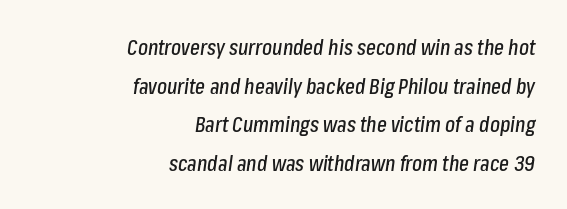
{"italic": "yes", "lean": "right", "slant_degrees": 8, "underline": "no", "align": "right", "line_spacing_ratio": 1.84, "letter_spacing": "normal", "letter_spacing_em": 0.0, "glyph_px": 21}
